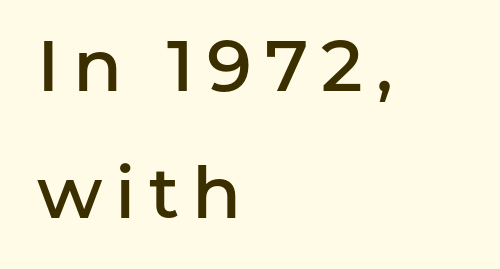
Q: Is the text bold? A: Semi-bold.
Q: Is the text italic (slanted)? A: No, it is upright.
Q: Is the typeface a serif or a sans-serif typeface? A: Sans-serif.
Q: Is the text underlined? A: No.
Q: How is the paragraph aligned? A: Left-aligned.
Q: Width (condensed, normal, or wide)? A: Normal.
Q: Stroke contrast? A: Low.
Q: x-height? A: Medium.
Q: Monospaced? A: No.
